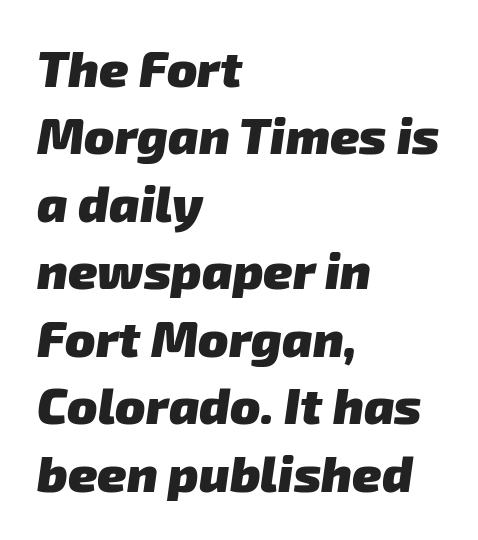
The image shows 50 px heavy sans-serif type; set left-aligned, normal line spacing (1.35x), normal letter spacing, not underlined; low stroke contrast and a medium x-height.
